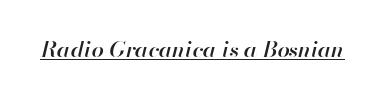
{"italic": "yes", "lean": "right", "slant_degrees": 13, "bold": "semi", "underline": "yes", "letter_spacing": "normal", "letter_spacing_em": 0.0, "glyph_px": 22}
